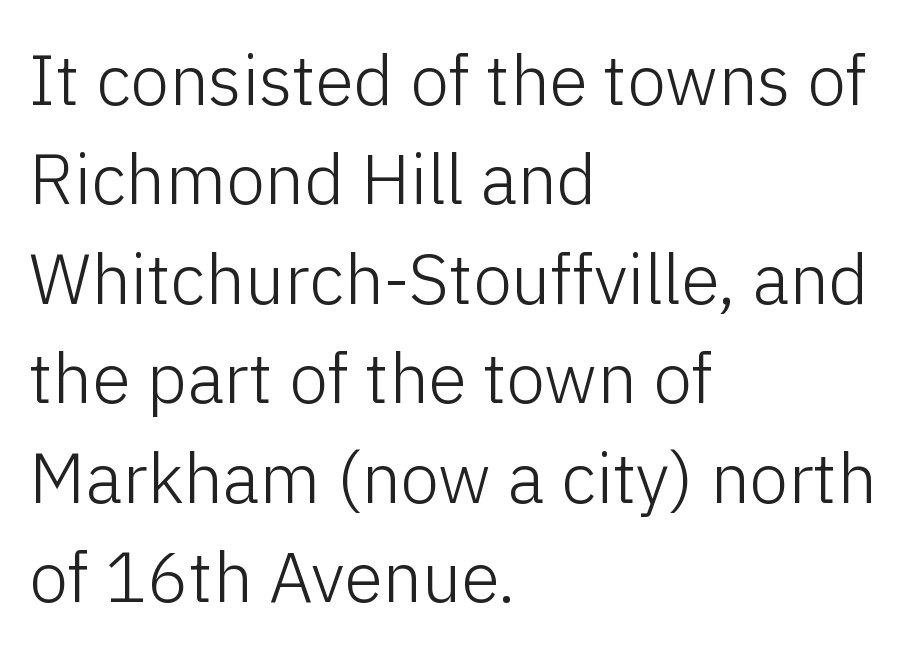
The image shows 70 px light sans-serif type, upright; set left-aligned, normal line spacing (1.42x), normal letter spacing, not underlined; low stroke contrast and a medium x-height.
